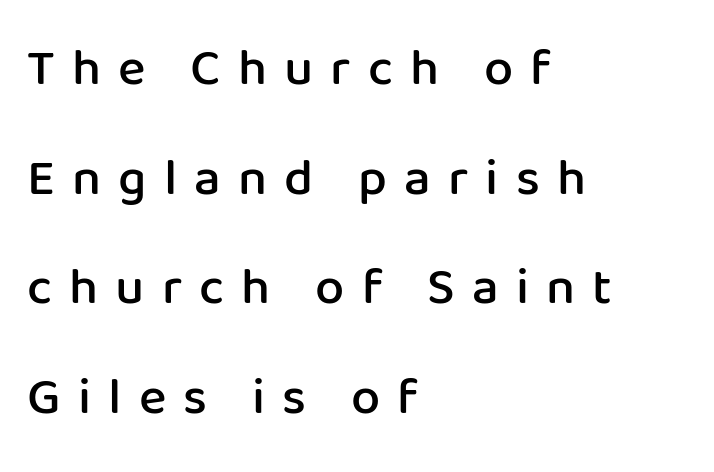
The string is rendered with underlining switched off. The tracking jumps out immediately: characters are airy and widely separated. Weight: semibold (demi). When letters stand straight like this, we call the style roman or upright. The compositor pushed each line to the left boundary.
